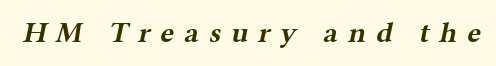
The image shows 29 px bold, wide serif type; set unusually wide letter spacing (+0.34 em), not underlined; medium stroke contrast and a medium x-height.
